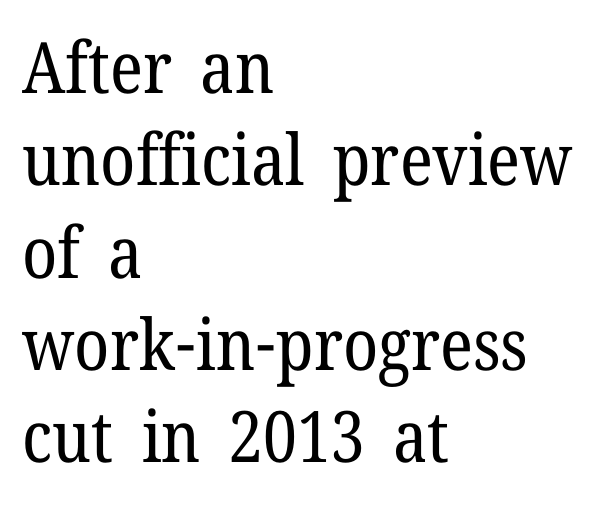
{"serif": "yes", "italic": "no", "bold": "no", "weight": "regular", "width": "normal", "stroke_contrast": "low", "x_height": "medium", "monospaced": "no", "underline": "no", "align": "left", "line_spacing": "normal", "line_spacing_ratio": 1.3, "letter_spacing": "normal", "letter_spacing_em": 0.0, "glyph_px": 71}
